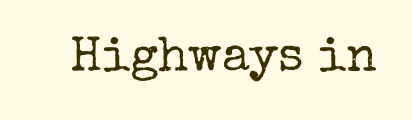
{"serif": "yes", "italic": "no", "bold": "no", "weight": "regular", "width": "normal", "stroke_contrast": "low", "x_height": "medium", "monospaced": "no", "underline": "no", "letter_spacing": "normal", "letter_spacing_em": 0.0, "glyph_px": 49}
